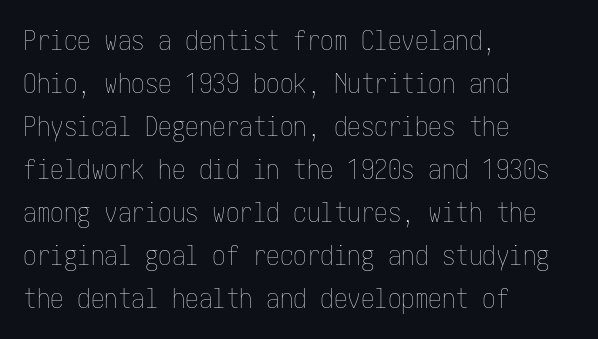
The image shows 27 px text type, upright; set left-aligned, normal line spacing (1.59x), normal letter spacing, not underlined.
